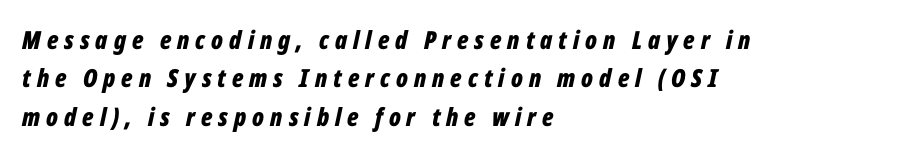
The image shows 25 px bold type, italic (leaning right); set left-aligned, normal line spacing (1.54x), unusually wide letter spacing (+0.24 em), not underlined.
